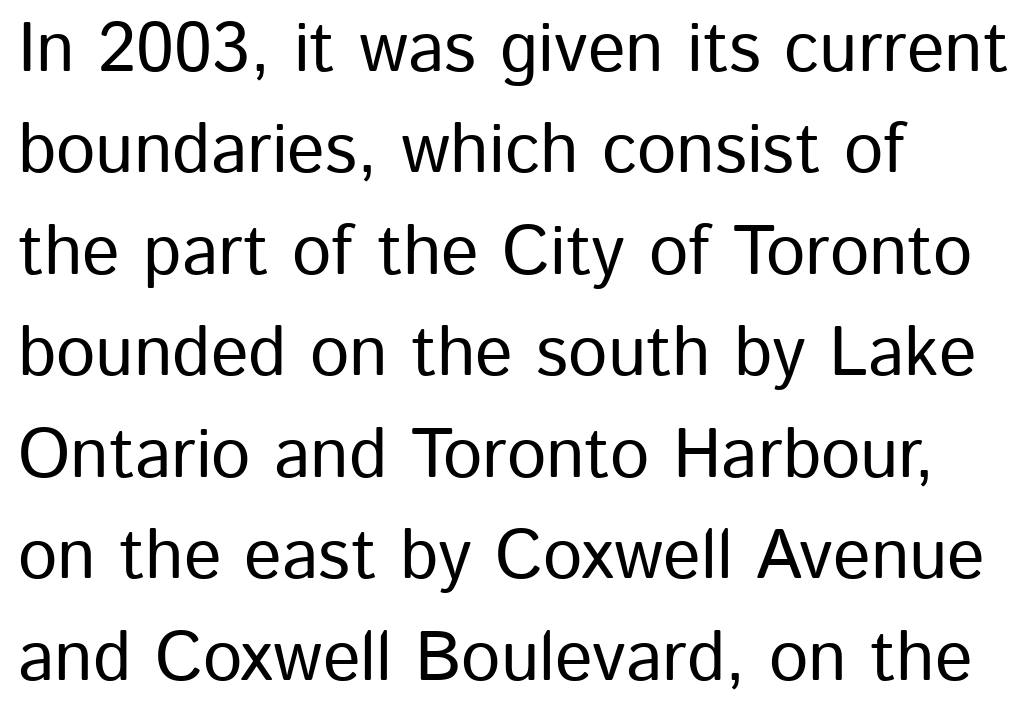
The image shows 70 px sans-serif type, upright; set left-aligned, normal line spacing (1.45x), normal letter spacing, not underlined; low stroke contrast and a medium x-height.
